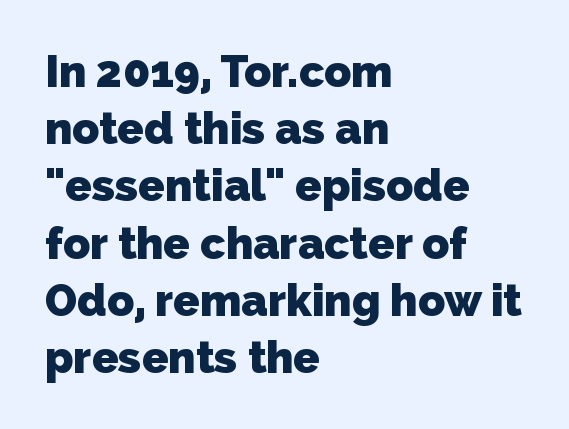
The image shows 44 px heavy sans-serif type; set left-aligned, normal line spacing (1.3x), normal letter spacing, not underlined; low stroke contrast and a medium x-height.
